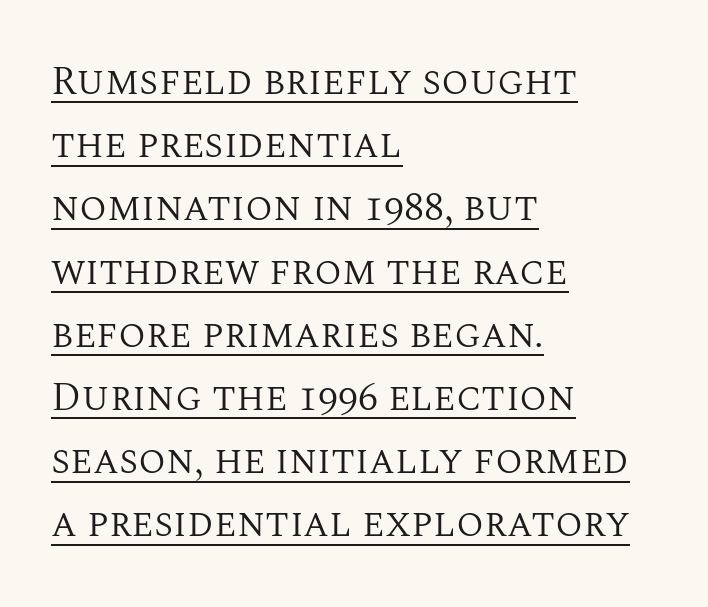
{"serif": "yes", "italic": "no", "bold": "no", "weight": "regular", "width": "normal", "stroke_contrast": "medium", "x_height": "large", "monospaced": "no", "underline": "yes", "align": "left", "line_spacing": "normal", "line_spacing_ratio": 1.58, "letter_spacing": "normal", "letter_spacing_em": 0.0, "glyph_px": 40}
